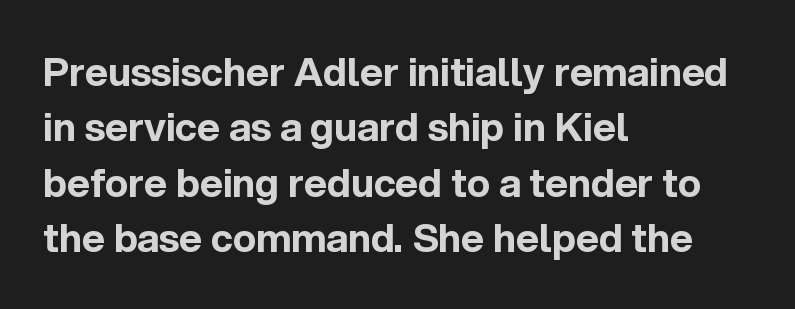
Q: Is the text bold? A: Yes.
Q: Is the text italic (slanted)? A: No, it is upright.
Q: Is the typeface a serif or a sans-serif typeface? A: Sans-serif.
Q: Is the text underlined? A: No.
Q: How is the paragraph aligned? A: Left-aligned.
Q: Is the spacing between letters normal or unusually wide? A: Normal.
Q: Is the spacing between lines tight, normal or loose? A: Normal.
Q: Width (condensed, normal, or wide)? A: Normal.
Q: x-height? A: Medium.
Q: Monospaced? A: No.
